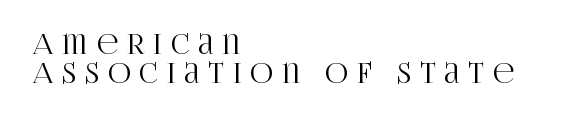
The image shows 28 px condensed serif type, upright; set left-aligned, tight line spacing (1.04x), unusually wide letter spacing (+0.33 em), not underlined; high stroke contrast and a large x-height.
